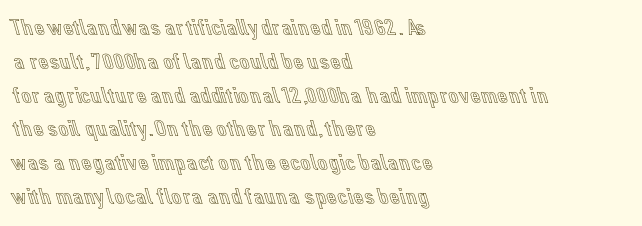
{"underline": "no", "align": "left", "line_spacing": "normal", "line_spacing_ratio": 1.47, "letter_spacing": "normal", "letter_spacing_em": 0.0, "glyph_px": 23}
